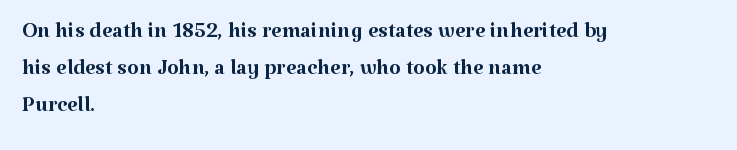
Weight: in the light-to-regular range. The tracking reads as untouched default to a designer's eye. Each letter keeps its own natural width here, so spacing adapts to shape. The compositor pushed each line to the left boundary. Are there feet on the stems? There are — it's a serif.
